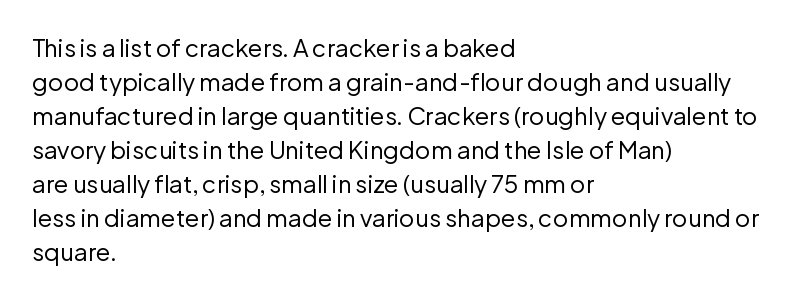
Q: Is the text bold? A: No.
Q: Is the text italic (slanted)? A: No, it is upright.
Q: Is the text underlined? A: No.
Q: How is the paragraph aligned? A: Left-aligned.
Q: Is the spacing between letters normal or unusually wide? A: Normal.
Q: Is the spacing between lines tight, normal or loose? A: Normal.
